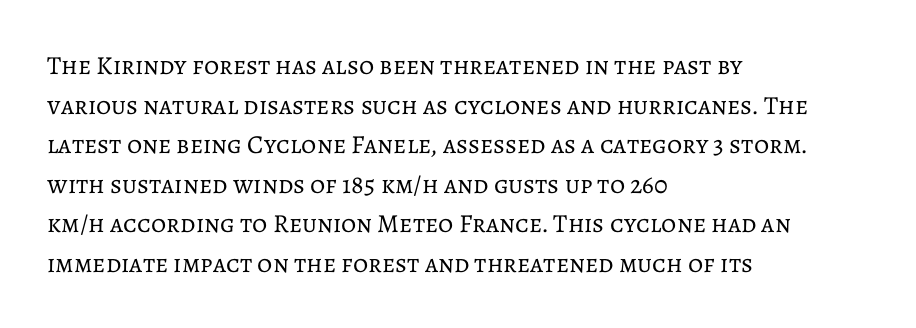
The block of text has a typical density, with ordinary space between rows. The line texture is even and compact thanks to regular tracking. Nothing heavy about these letters — not bold at all. Which margin do the lines hug? The left one — the right edge is uneven.
